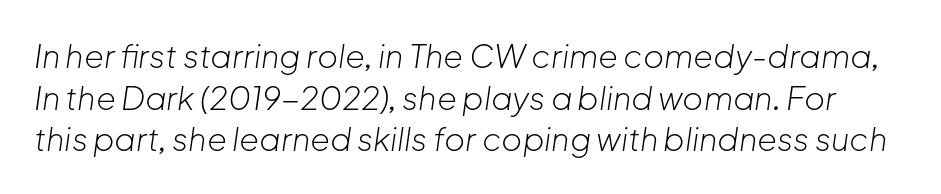
{"italic": "yes", "lean": "right", "slant_degrees": 8, "bold": "no", "weight": "light", "width": "normal", "stroke_contrast": "low", "x_height": "medium", "monospaced": "no", "underline": "no", "line_spacing": "normal", "line_spacing_ratio": 1.3, "letter_spacing": "normal", "letter_spacing_em": 0.0, "glyph_px": 32}
